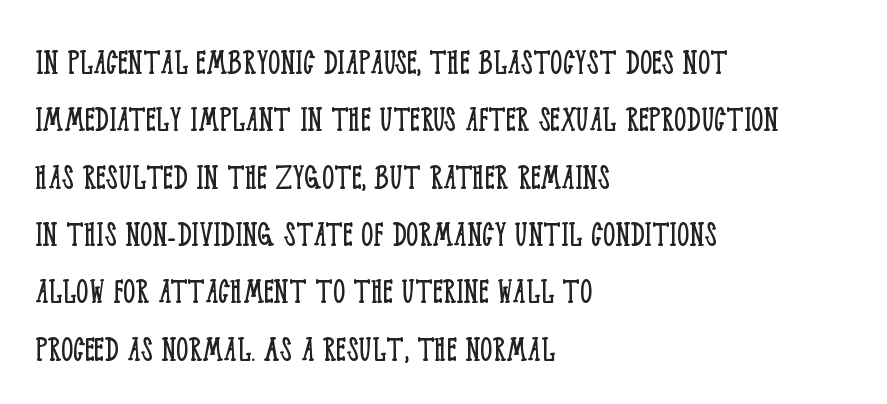
Q: Is the text bold? A: No.
Q: Is the text italic (slanted)? A: No, it is upright.
Q: Is the typeface a serif or a sans-serif typeface? A: Serif.
Q: Is the text underlined? A: No.
Q: How is the paragraph aligned? A: Left-aligned.
Q: Is the spacing between letters normal or unusually wide? A: Normal.
Q: Is the spacing between lines tight, normal or loose? A: Normal.
Q: Width (condensed, normal, or wide)? A: Condensed.
Q: Stroke contrast? A: Low.
Q: x-height? A: Large.
Q: Monospaced? A: No.
